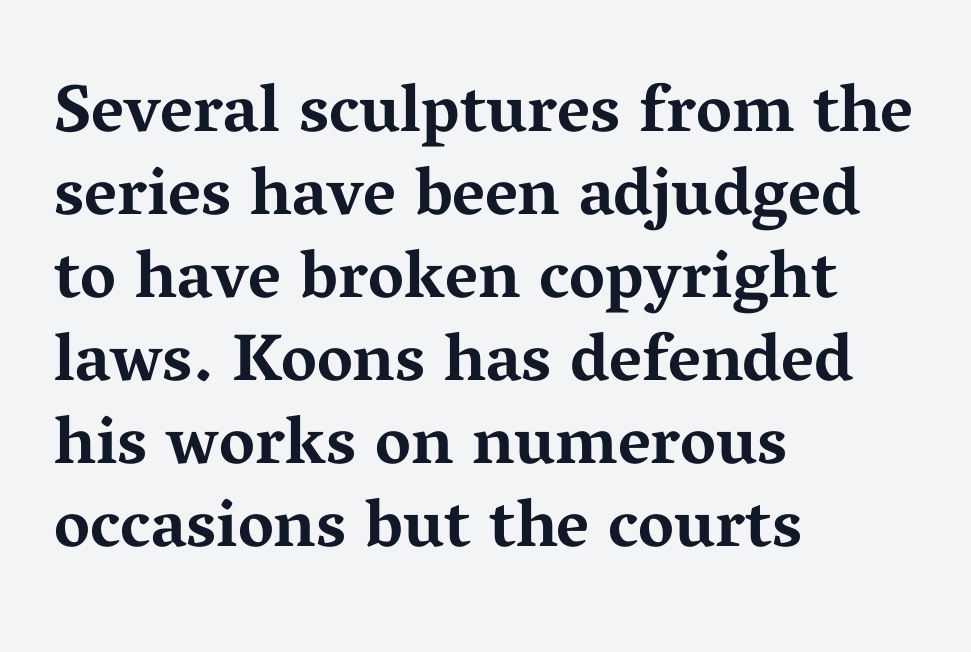
The image shows 67 px bold, wide serif type, upright; set left-aligned, line spacing 1.24x, normal letter spacing, not underlined; medium stroke contrast and a medium x-height.
